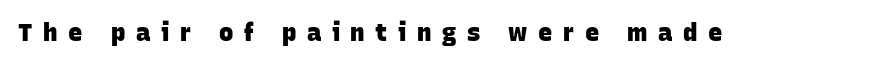
Q: Is the text bold? A: Yes.
Q: Is the text underlined? A: No.
Q: Is the spacing between letters normal or unusually wide? A: Unusually wide.
